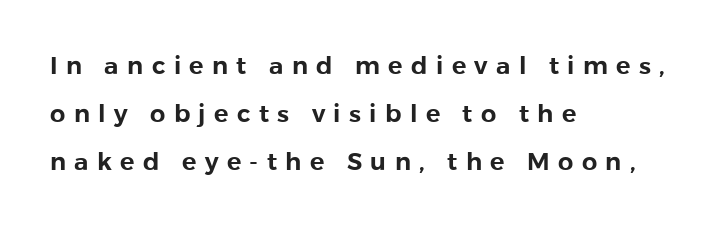
Q: Is the text italic (slanted)? A: No, it is upright.
Q: Is the text underlined? A: No.
Q: How is the paragraph aligned? A: Left-aligned.
Q: Is the spacing between letters normal or unusually wide? A: Unusually wide.
Q: Is the spacing between lines tight, normal or loose? A: Loose.
